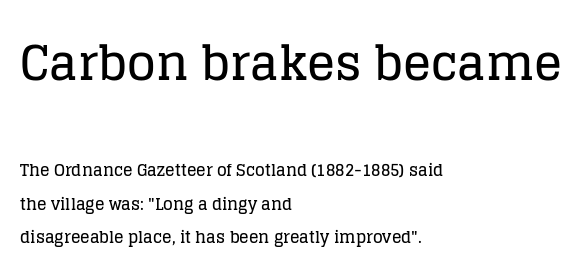
{"serif": "yes", "italic": "no", "width": "normal", "stroke_contrast": "low", "x_height": "large", "monospaced": "no", "underline": "no", "align": "left", "line_spacing": "loose", "line_spacing_ratio": 2.08, "letter_spacing": "normal", "letter_spacing_em": 0.0, "larger_block": "first", "size_ratio": 2.94, "glyph_px": 47}
